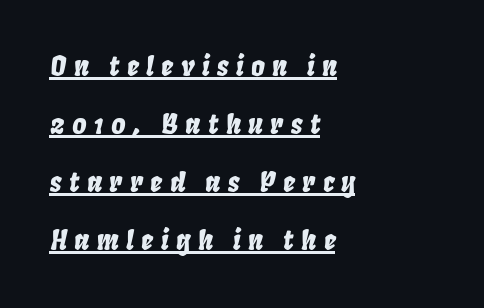
{"italic": "yes", "lean": "right", "slant_degrees": 8, "underline": "yes", "align": "left", "line_spacing": "loose", "line_spacing_ratio": 2.15, "letter_spacing": "wide", "letter_spacing_em": 0.27, "glyph_px": 27}
